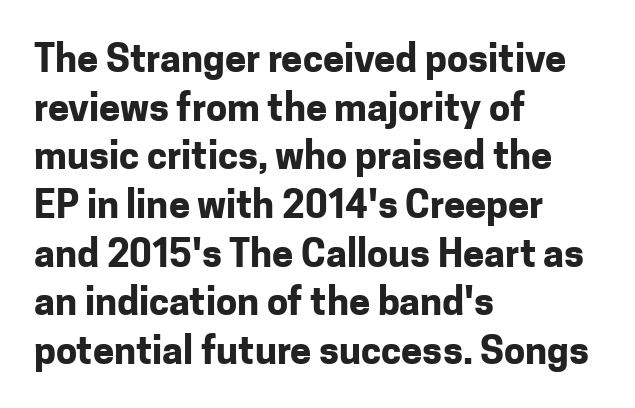
{"serif": "no", "italic": "no", "bold": "yes", "weight": "bold", "width": "normal", "stroke_contrast": "low", "x_height": "medium", "monospaced": "no", "underline": "no", "align": "left", "line_spacing": "normal", "line_spacing_ratio": 1.28, "letter_spacing": "normal", "letter_spacing_em": 0.0, "glyph_px": 38}
